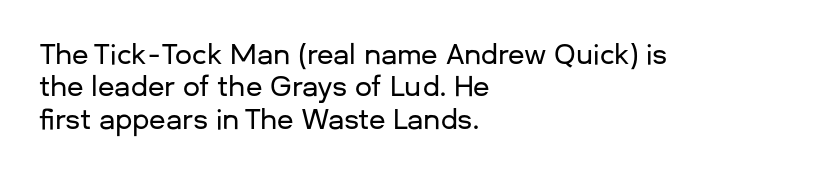
{"italic": "no", "underline": "no", "align": "left", "line_spacing_ratio": 1.2, "letter_spacing": "normal", "letter_spacing_em": 0.0, "glyph_px": 27}
